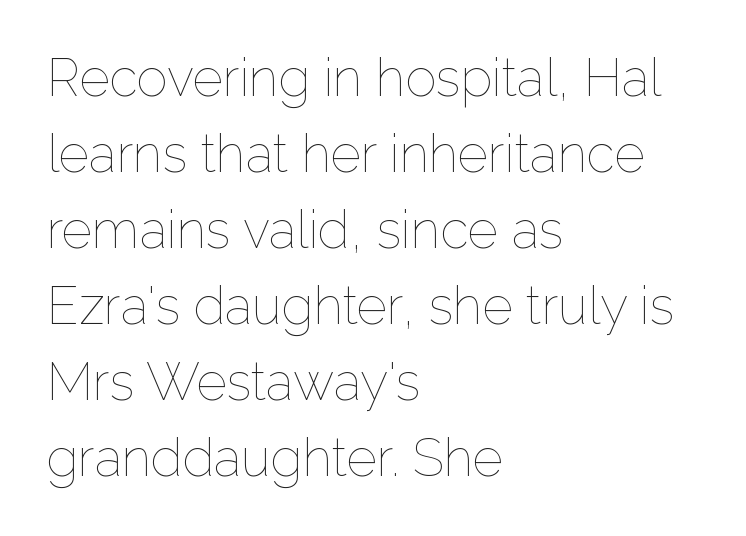
Q: Is the text bold? A: No.
Q: Is the text italic (slanted)? A: No, it is upright.
Q: Is the text underlined? A: No.
Q: How is the paragraph aligned? A: Left-aligned.
Q: Is the spacing between letters normal or unusually wide? A: Normal.
Q: Is the spacing between lines tight, normal or loose? A: Normal.
Q: Width (condensed, normal, or wide)? A: Normal.
Q: Stroke contrast? A: Low.
Q: x-height? A: Medium.
Q: Monospaced? A: No.
